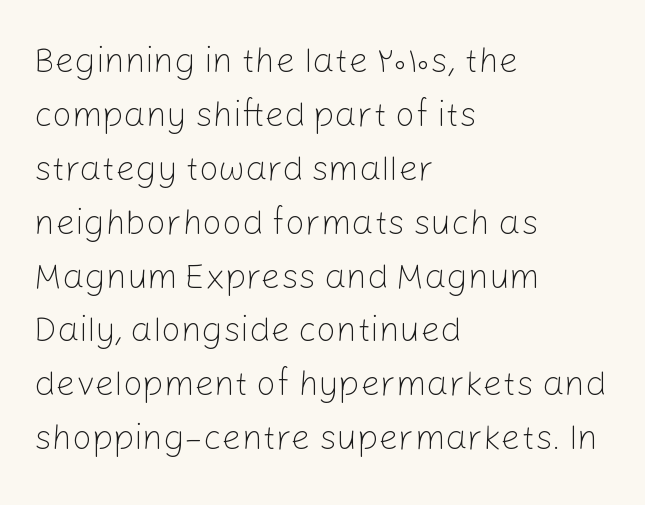
The image shows 35 px light sans-serif type, upright; set left-aligned, normal line spacing (1.54x), normal letter spacing, not underlined; low stroke contrast and a medium x-height.
